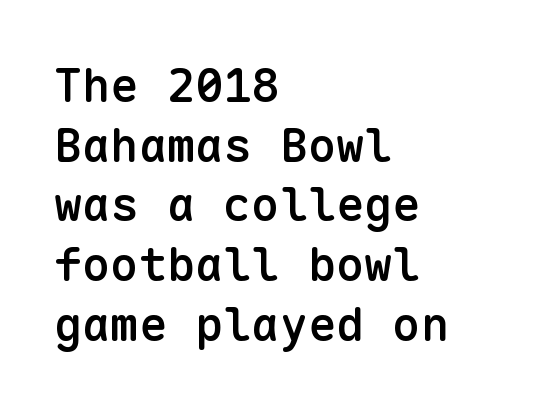
{"serif": "no", "italic": "no", "bold": "semi", "weight": "semibold", "width": "normal", "stroke_contrast": "low", "x_height": "medium", "monospaced": "yes", "underline": "no", "align": "left", "line_spacing": "normal", "line_spacing_ratio": 1.27, "letter_spacing": "normal", "letter_spacing_em": 0.0, "glyph_px": 47}
